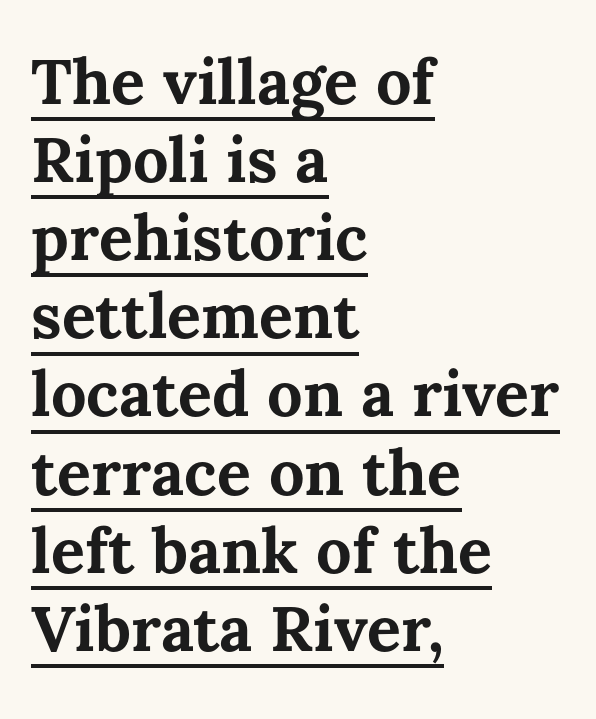
The image shows 63 px bold type, upright; set left-aligned, line spacing 1.24x, normal letter spacing, underlined; medium stroke contrast and a medium x-height.
